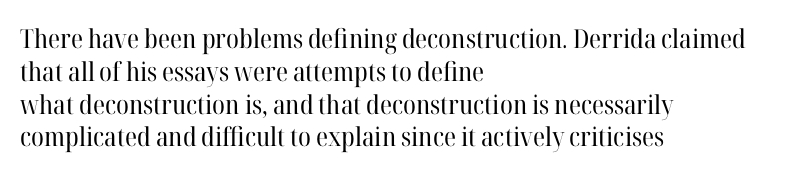
The image shows 26 px text type, upright; set left-aligned, normal line spacing (1.26x), normal letter spacing, not underlined.
